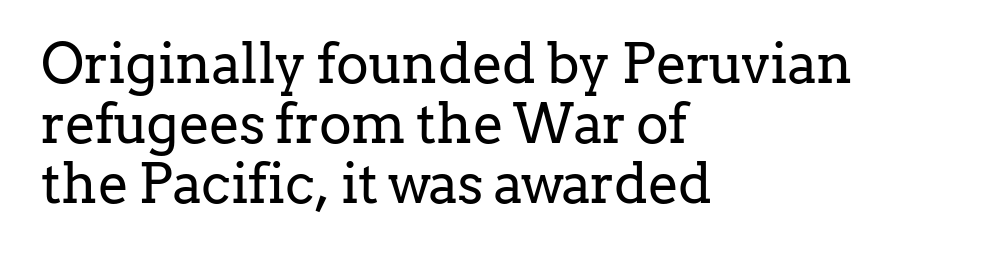
The image shows 55 px regular-weight serif type, upright; set left-aligned, tight line spacing (1.09x), normal letter spacing, not underlined; low stroke contrast and a medium x-height.
